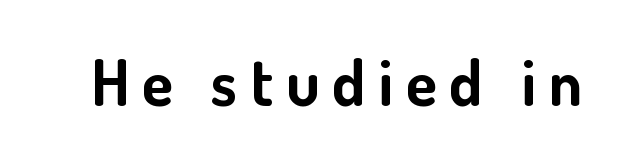
The image shows 64 px bold sans-serif type, upright; set unusually wide letter spacing (+0.2 em), not underlined; low stroke contrast and a small x-height.
